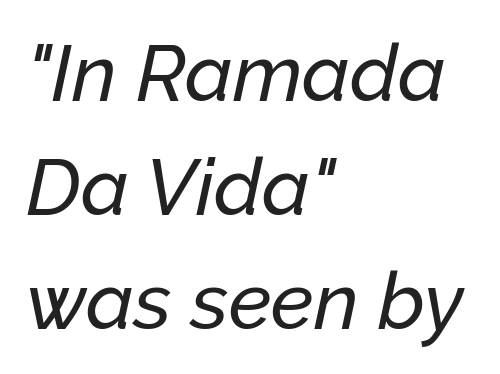
Q: Is the text italic (slanted)? A: Yes, it leans right by about 12 degrees.
Q: Is the text underlined? A: No.
Q: How is the paragraph aligned? A: Left-aligned.
Q: Is the spacing between letters normal or unusually wide? A: Normal.
Q: Is the spacing between lines tight, normal or loose? A: Normal.
Q: Width (condensed, normal, or wide)? A: Normal.
Q: Stroke contrast? A: Low.
Q: x-height? A: Medium.
Q: Monospaced? A: No.
